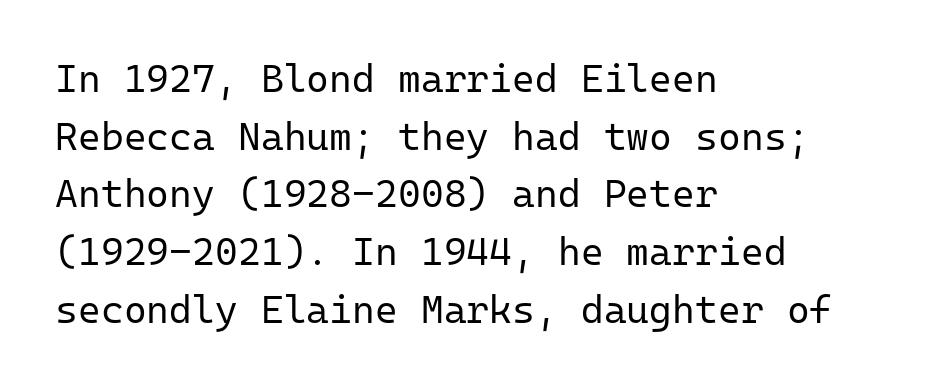
{"serif": "no", "italic": "no", "bold": "no", "weight": "regular", "width": "normal", "stroke_contrast": "low", "x_height": "medium", "monospaced": "yes", "underline": "no", "align": "left", "line_spacing": "normal", "line_spacing_ratio": 1.48, "letter_spacing": "normal", "letter_spacing_em": 0.0, "glyph_px": 39}
